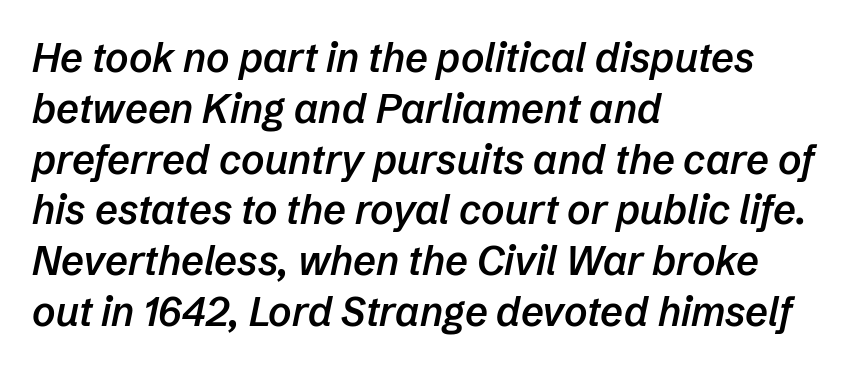
Q: Is the text bold? A: Semi-bold.
Q: Is the text italic (slanted)? A: Yes, it leans right by about 12 degrees.
Q: Is the text underlined? A: No.
Q: How is the paragraph aligned? A: Left-aligned.
Q: Is the spacing between letters normal or unusually wide? A: Normal.
Q: Is the spacing between lines tight, normal or loose? A: Normal.
Q: Width (condensed, normal, or wide)? A: Normal.
Q: Stroke contrast? A: Low.
Q: x-height? A: Medium.
Q: Monospaced? A: No.
